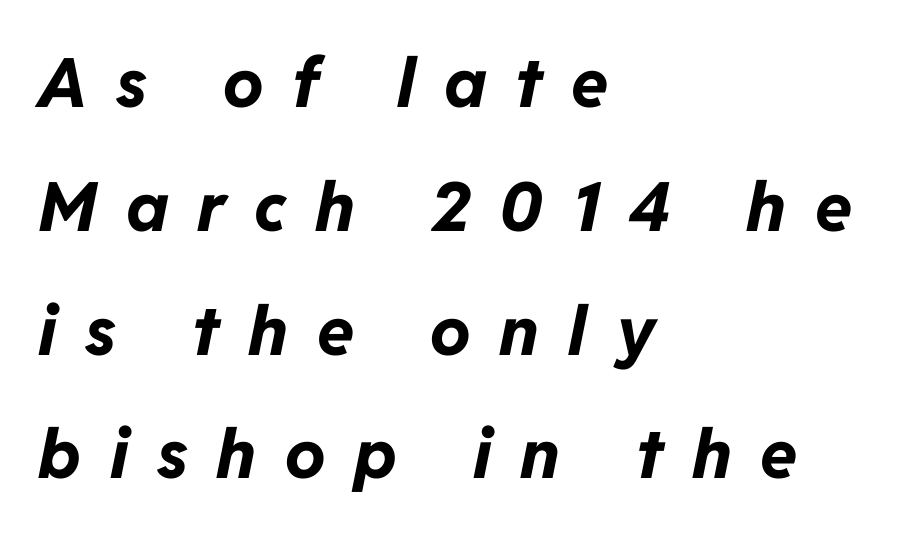
The image shows 68 px bold type, italic (leaning right); set left-aligned, line spacing 1.82x, unusually wide letter spacing (+0.42 em), not underlined; low stroke contrast and a medium x-height.
